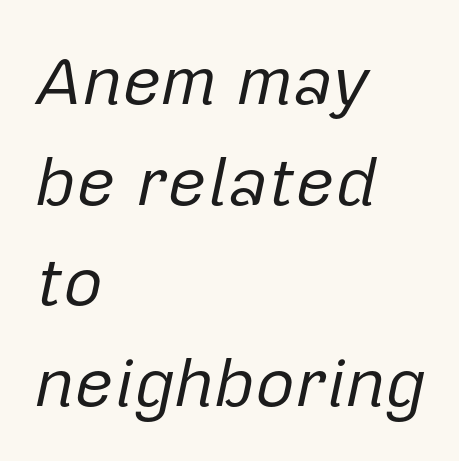
{"italic": "yes", "lean": "right", "slant_degrees": 12, "bold": "no", "weight": "regular", "width": "normal", "stroke_contrast": "low", "x_height": "medium", "monospaced": "no", "underline": "no", "align": "left", "line_spacing": "normal", "line_spacing_ratio": 1.48, "letter_spacing": "normal", "letter_spacing_em": 0.0, "glyph_px": 68}
